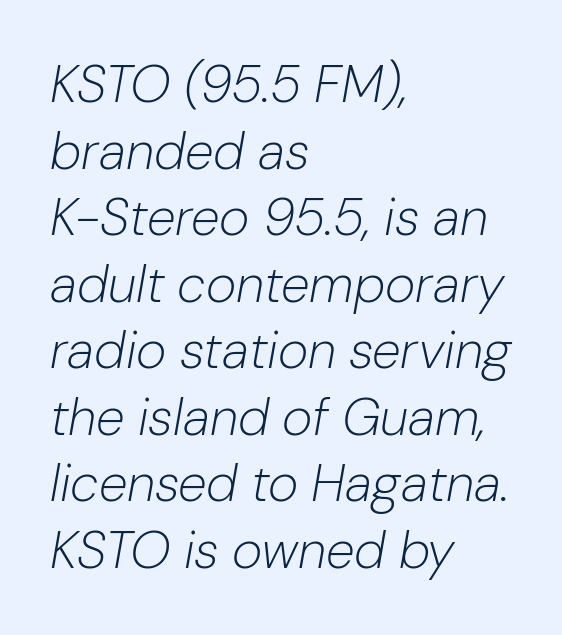
Q: Is the text bold? A: No.
Q: Is the text italic (slanted)? A: Yes, it leans right by about 10 degrees.
Q: Is the text underlined? A: No.
Q: How is the paragraph aligned? A: Left-aligned.
Q: Is the spacing between letters normal or unusually wide? A: Normal.
Q: Is the spacing between lines tight, normal or loose? A: Normal.
Q: Width (condensed, normal, or wide)? A: Normal.
Q: Stroke contrast? A: Low.
Q: x-height? A: Medium.
Q: Monospaced? A: No.
